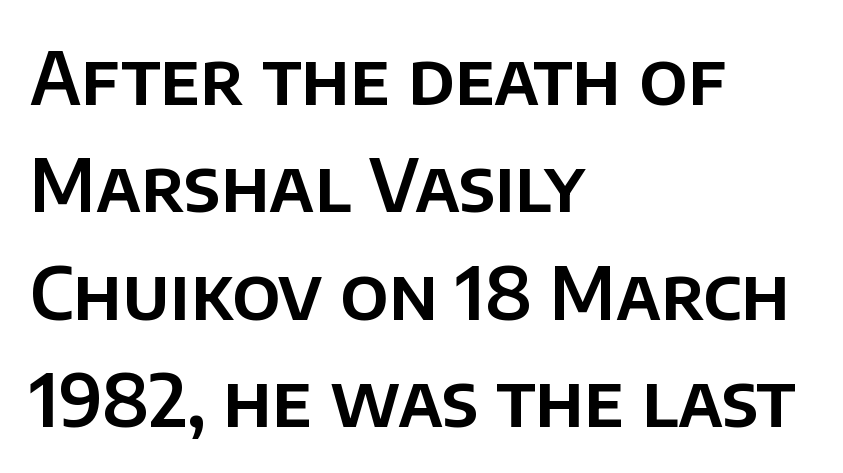
{"serif": "no", "italic": "no", "width": "normal", "stroke_contrast": "low", "x_height": "large", "monospaced": "no", "underline": "no", "align": "left", "line_spacing": "normal", "line_spacing_ratio": 1.49, "letter_spacing": "normal", "letter_spacing_em": 0.0, "glyph_px": 72}
